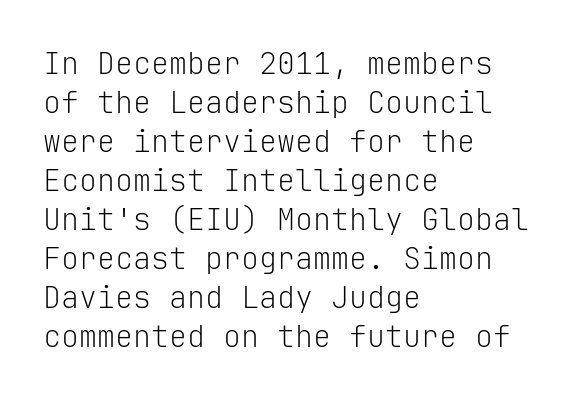
{"serif": "no", "italic": "no", "bold": "no", "weight": "light", "width": "normal", "stroke_contrast": "low", "x_height": "medium", "monospaced": "yes", "underline": "no", "align": "left", "line_spacing": "normal", "line_spacing_ratio": 1.3, "letter_spacing": "normal", "letter_spacing_em": 0.0, "glyph_px": 30}
